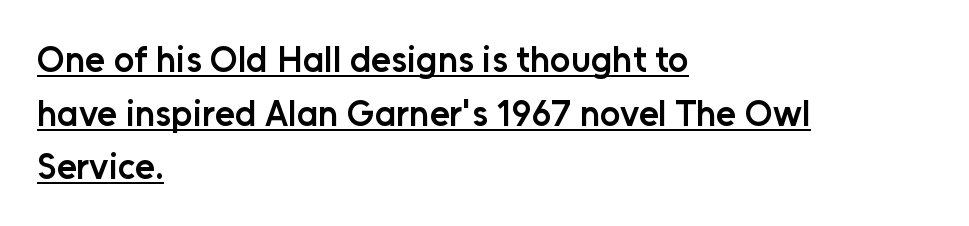
{"serif": "no", "italic": "no", "bold": "semi", "weight": "semibold", "width": "normal", "stroke_contrast": "low", "x_height": "medium", "monospaced": "no", "underline": "yes", "align": "left", "line_spacing": "normal", "line_spacing_ratio": 1.49, "letter_spacing": "normal", "letter_spacing_em": 0.0, "glyph_px": 36}
